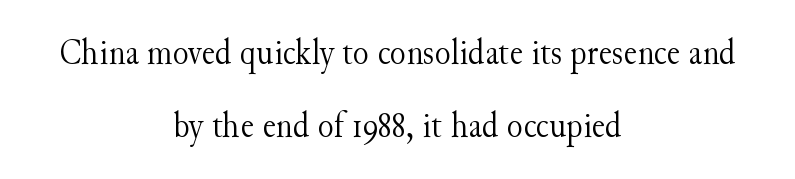
{"serif": "yes", "italic": "no", "bold": "no", "weight": "light", "width": "normal", "stroke_contrast": "medium", "x_height": "small", "monospaced": "no", "underline": "no", "align": "center", "line_spacing": "loose", "line_spacing_ratio": 1.98, "letter_spacing": "normal", "letter_spacing_em": 0.0, "glyph_px": 37}
